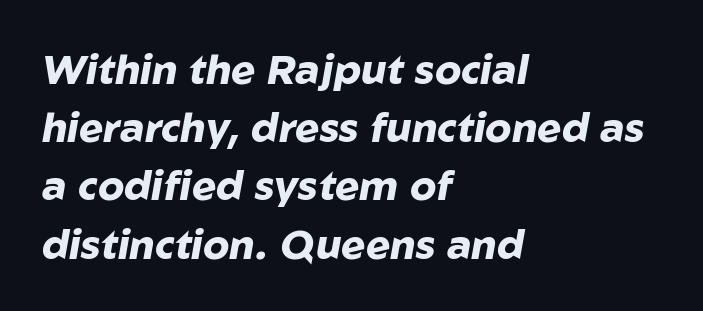
Q: Is the text bold? A: Yes.
Q: Is the text italic (slanted)? A: Yes, it leans right by about 10 degrees.
Q: Is the text underlined? A: No.
Q: How is the paragraph aligned? A: Left-aligned.
Q: Is the spacing between letters normal or unusually wide? A: Normal.
Q: Is the spacing between lines tight, normal or loose? A: Normal.
Q: Width (condensed, normal, or wide)? A: Normal.
Q: Stroke contrast? A: Low.
Q: x-height? A: Medium.
Q: Monospaced? A: No.
